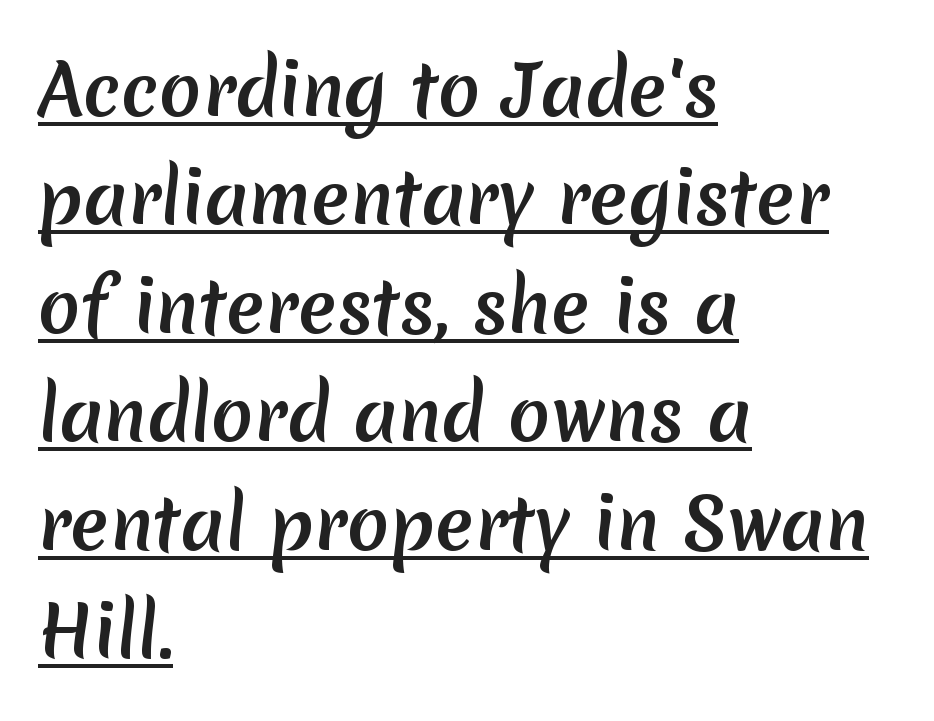
The image shows 70 px sans-serif type; set left-aligned, normal line spacing (1.55x), normal letter spacing, underlined; medium stroke contrast and a medium x-height.
